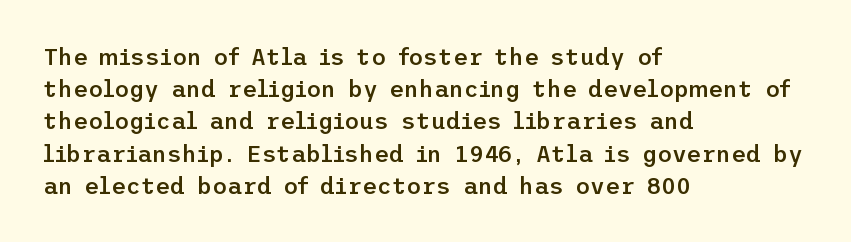
The foot of each line stays bare and open. Evenly set lines give the paragraph a standard silhouette. Left-aligned paragraph, ragged on the right. Does the lettering tilt? It doesn't — this is upright. The line texture is even and compact thanks to regular tracking.
